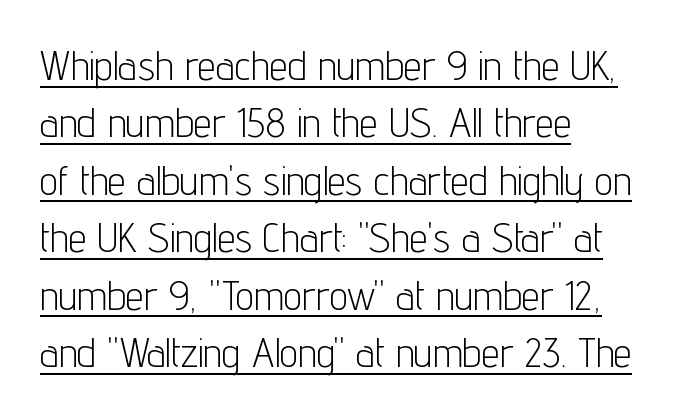
Descenders here cross a horizontal rule under the line. In terms of letterform style, serifs are entirely absent. What stands out about the letter spacing? Nothing — it is the standard amount. Each stroke keeps to a modest, everyday thickness or less.
